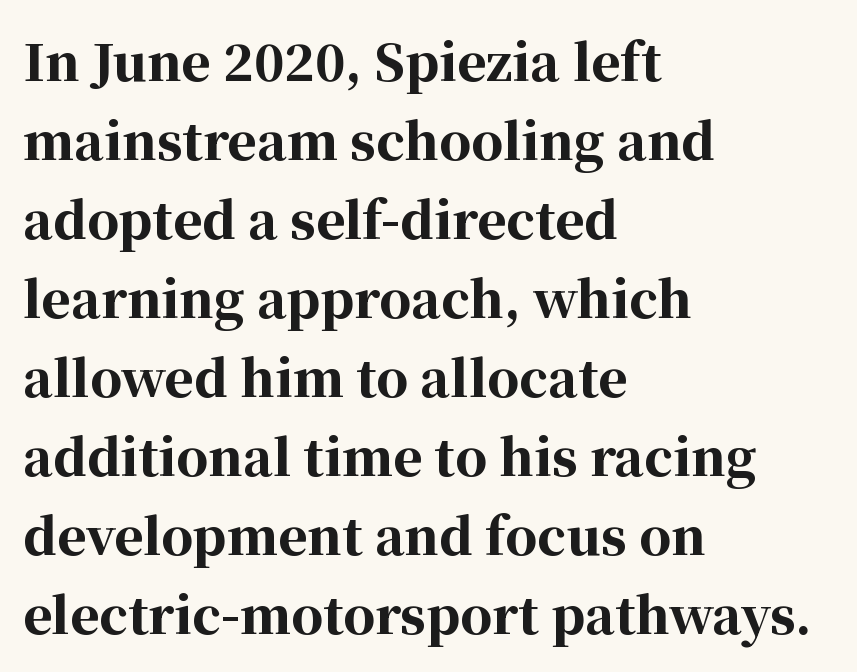
The image shows 50 px bold serif type, upright; set left-aligned, normal line spacing (1.58x), normal letter spacing, not underlined; high stroke contrast and a medium x-height.
